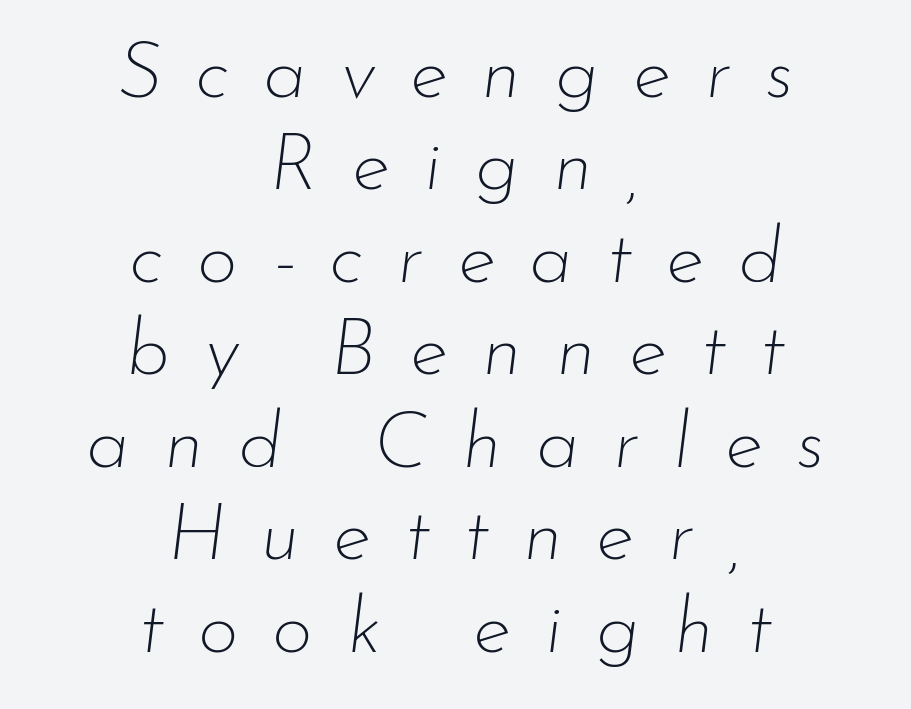
{"italic": "yes", "lean": "right", "slant_degrees": 7, "bold": "no", "weight": "thin", "width": "normal", "stroke_contrast": "low", "x_height": "small", "monospaced": "no", "underline": "no", "align": "center", "line_spacing_ratio": 1.17, "letter_spacing": "wide", "letter_spacing_em": 0.43, "glyph_px": 79}
